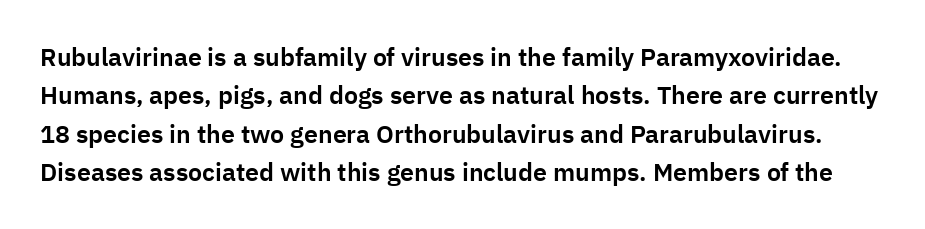
{"italic": "no", "underline": "no", "line_spacing": "normal", "line_spacing_ratio": 1.54, "letter_spacing": "normal", "letter_spacing_em": 0.0, "glyph_px": 25}
